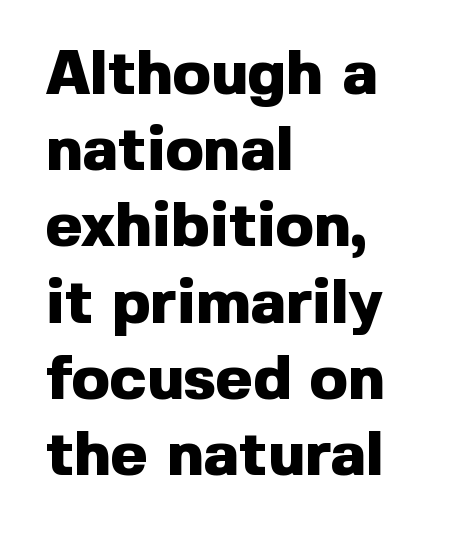
The image shows 63 px heavy sans-serif type, upright; set left-aligned, line spacing 1.21x, normal letter spacing, not underlined; a medium x-height.
